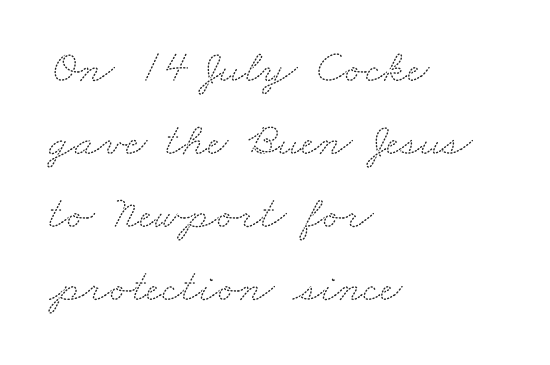
{"serif": "yes", "width": "wide", "stroke_contrast": "medium", "x_height": "small", "monospaced": "no", "underline": "no", "align": "left", "line_spacing": "normal", "line_spacing_ratio": 1.55, "letter_spacing": "normal", "letter_spacing_em": 0.0, "glyph_px": 47}
